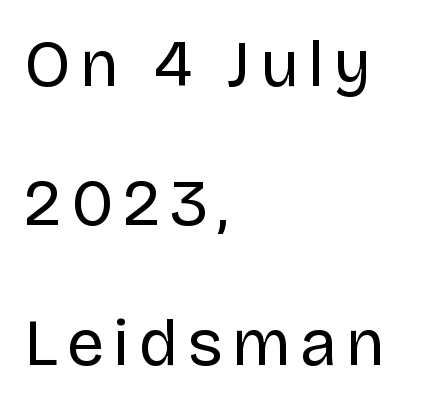
{"serif": "no", "italic": "no", "bold": "no", "weight": "regular", "width": "normal", "stroke_contrast": "low", "x_height": "large", "monospaced": "no", "underline": "no", "align": "left", "line_spacing": "loose", "line_spacing_ratio": 2.11, "glyph_px": 66}
